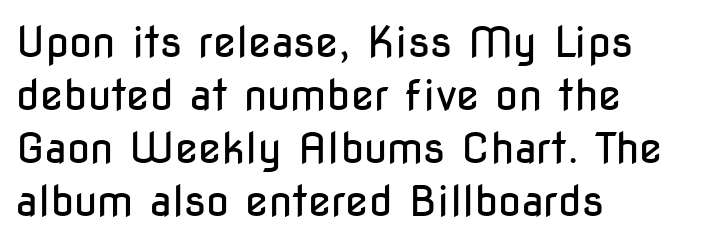
{"serif": "no", "italic": "no", "bold": "no", "weight": "regular", "width": "condensed", "stroke_contrast": "low", "x_height": "medium", "monospaced": "no", "underline": "no", "align": "left", "line_spacing": "normal", "line_spacing_ratio": 1.26, "letter_spacing": "normal", "letter_spacing_em": 0.0, "glyph_px": 42}
